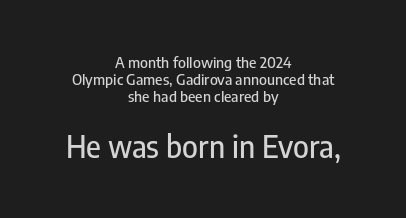
The image shows 30 px condensed sans-serif type, upright; set centered, tight line spacing (1.14x), normal letter spacing, not underlined; the second (bottom) block is 2.0x larger; low stroke contrast and a medium x-height.
